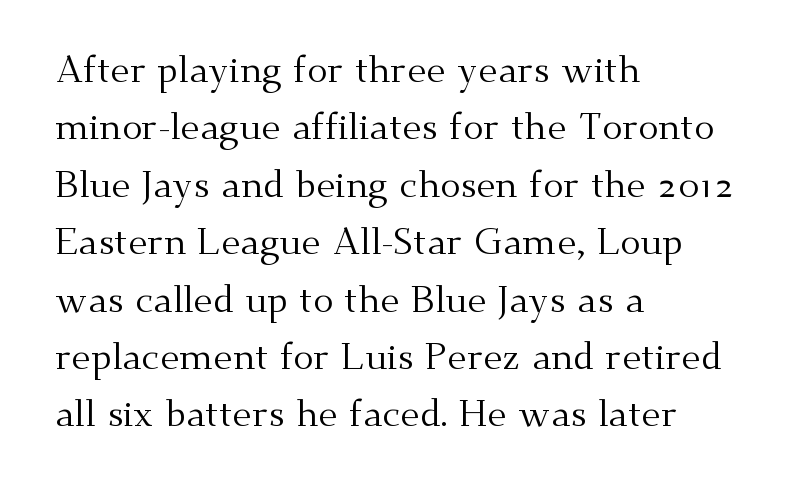
Q: Is the text bold? A: No.
Q: Is the text italic (slanted)? A: No, it is upright.
Q: Is the typeface a serif or a sans-serif typeface? A: Serif.
Q: Is the text underlined? A: No.
Q: How is the paragraph aligned? A: Left-aligned.
Q: Is the spacing between letters normal or unusually wide? A: Normal.
Q: Is the spacing between lines tight, normal or loose? A: Normal.
Q: Width (condensed, normal, or wide)? A: Normal.
Q: Stroke contrast? A: Medium.
Q: x-height? A: Small.
Q: Monospaced? A: No.
